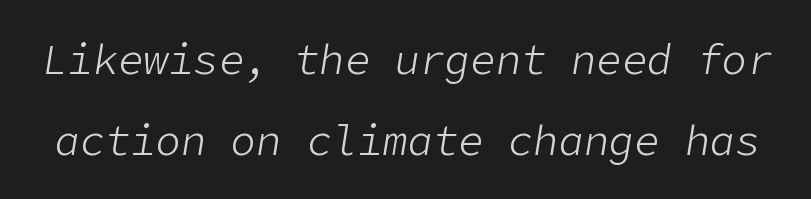
Q: Is the text bold? A: No.
Q: Is the text italic (slanted)? A: Yes, it leans right by about 9 degrees.
Q: Is the text underlined? A: No.
Q: Is the spacing between letters normal or unusually wide? A: Normal.
Q: Is the spacing between lines tight, normal or loose? A: Loose.
Q: Width (condensed, normal, or wide)? A: Normal.
Q: Stroke contrast? A: Low.
Q: x-height? A: Medium.
